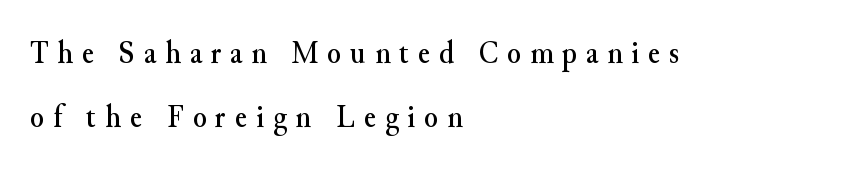
The image shows 32 px serif type, upright; set left-aligned, loose line spacing (1.99x), unusually wide letter spacing (+0.28 em), not underlined; medium stroke contrast and a small x-height.
